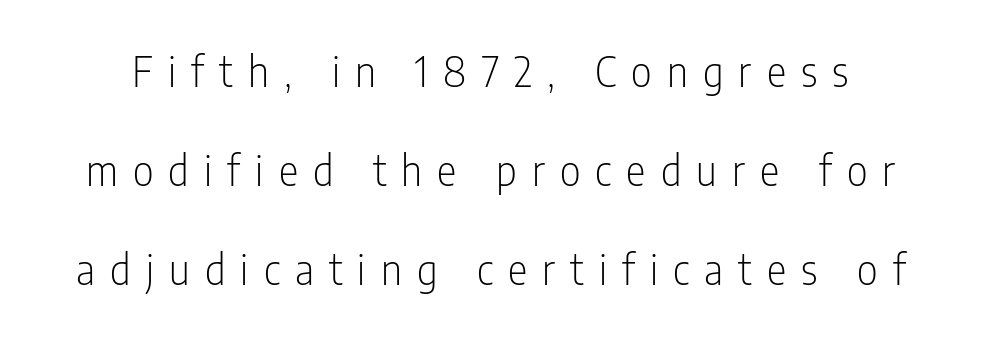
The image shows 41 px light, condensed sans-serif type, upright; set loose line spacing (2.41x), unusually wide letter spacing (+0.37 em), not underlined; low stroke contrast and a medium x-height.
